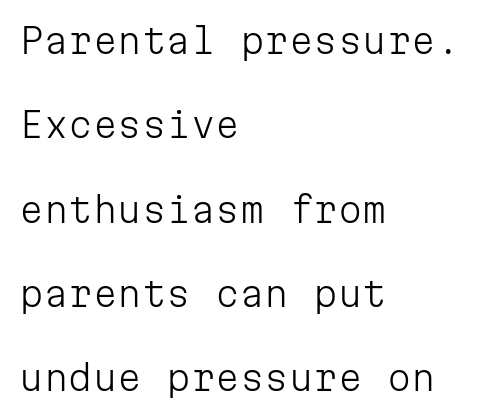
A typesetter would call this monospace, since all characters share one set width. The lettering stays uniformly vertical, giving the passage a roman look. Nothing sits at the stroke ends, so this counts as sans-serif. The rag falls on the right side of this text block.
